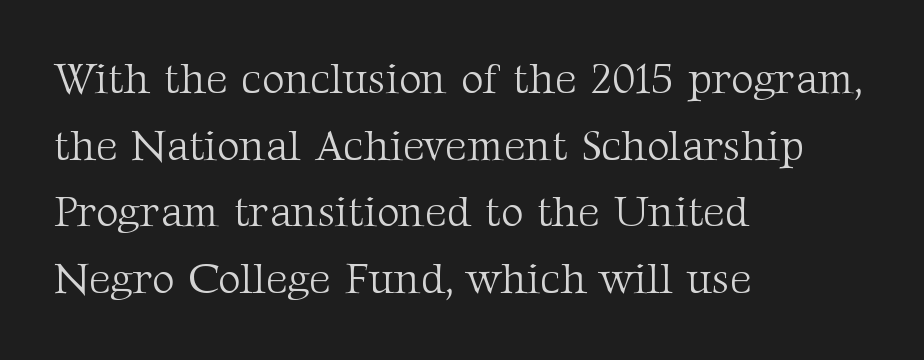
{"serif": "yes", "italic": "no", "bold": "no", "weight": "light", "width": "normal", "stroke_contrast": "medium", "x_height": "medium", "monospaced": "no", "underline": "no", "align": "left", "line_spacing": "normal", "line_spacing_ratio": 1.55, "letter_spacing": "normal", "letter_spacing_em": 0.0, "glyph_px": 43}
